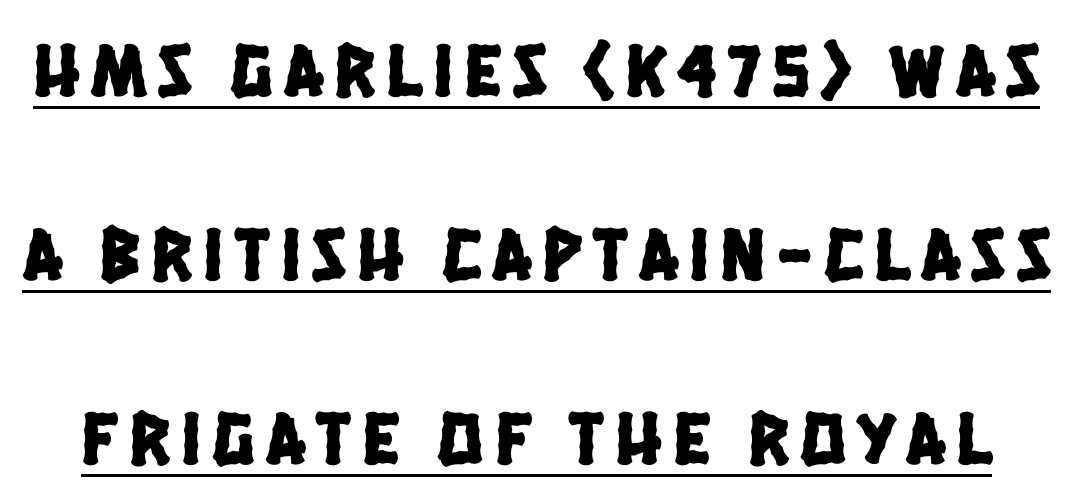
Q: Is the typeface a serif or a sans-serif typeface? A: Sans-serif.
Q: Is the text underlined? A: Yes.
Q: Is the spacing between lines tight, normal or loose? A: Loose.
Q: Width (condensed, normal, or wide)? A: Condensed.
Q: Stroke contrast? A: Low.
Q: x-height? A: Large.
Q: Monospaced? A: No.
